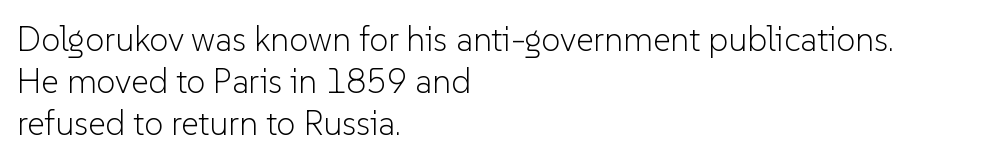
{"serif": "no", "italic": "no", "bold": "no", "weight": "light", "width": "normal", "stroke_contrast": "low", "x_height": "medium", "monospaced": "no", "underline": "no", "align": "left", "line_spacing_ratio": 1.24, "letter_spacing": "normal", "letter_spacing_em": 0.0, "glyph_px": 34}
